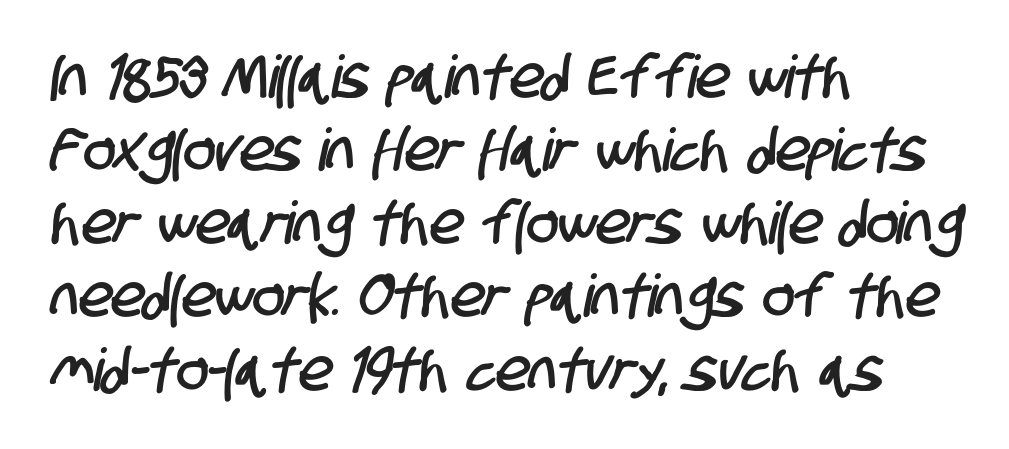
{"serif": "no", "width": "condensed", "stroke_contrast": "low", "x_height": "large", "monospaced": "no", "underline": "no", "align": "left", "line_spacing_ratio": 1.24, "letter_spacing": "normal", "letter_spacing_em": 0.0, "glyph_px": 59}
